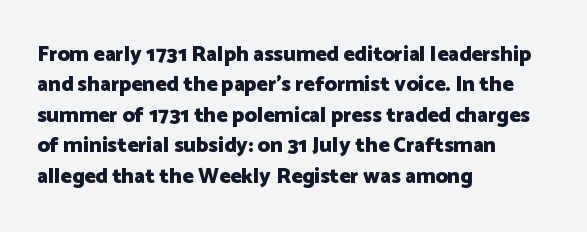
{"italic": "no", "bold": "yes", "underline": "no", "align": "left", "line_spacing": "normal", "line_spacing_ratio": 1.45, "letter_spacing": "normal", "letter_spacing_em": 0.0, "glyph_px": 21}
